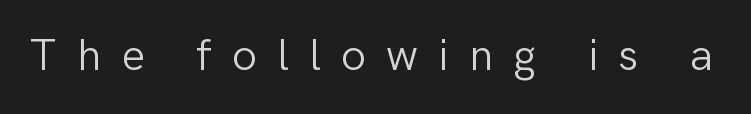
The image shows 44 px light sans-serif type, upright; set unusually wide letter spacing (+0.46 em), not underlined; low stroke contrast and a medium x-height.
